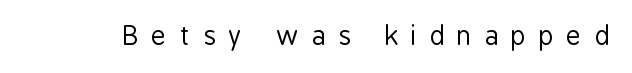
The image shows 26 px text type, upright; set unusually wide letter spacing (+0.49 em), not underlined.
